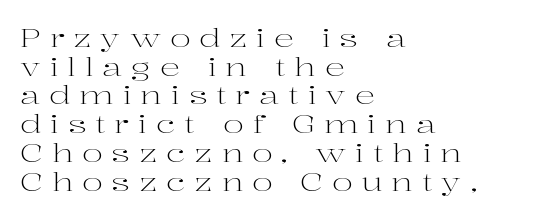
Q: Is the text bold? A: No.
Q: Is the text italic (slanted)? A: No, it is upright.
Q: Is the text underlined? A: No.
Q: How is the paragraph aligned? A: Left-aligned.
Q: Is the spacing between letters normal or unusually wide? A: Unusually wide.
Q: Is the spacing between lines tight, normal or loose? A: Tight.
